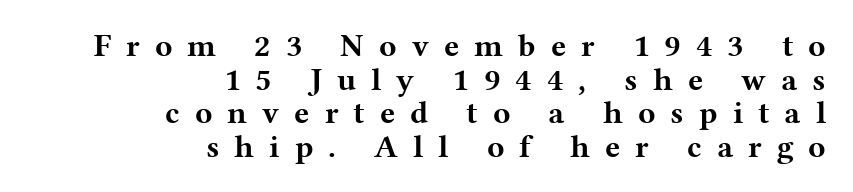
The paragraph shown leans on its right margin. The typography opts for an upright posture over an oblique one. Students, note that the glyphs here are deliberately spaced far apart. If you measured baseline to baseline, you'd find a short distance.
